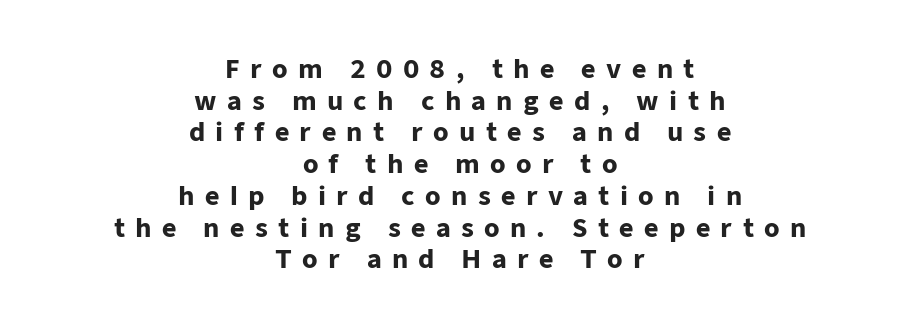
Q: Is the text bold? A: Yes.
Q: Is the text italic (slanted)? A: No, it is upright.
Q: Is the text underlined? A: No.
Q: How is the paragraph aligned? A: Centered.
Q: Is the spacing between letters normal or unusually wide? A: Unusually wide.
Q: Is the spacing between lines tight, normal or loose? A: Normal.
